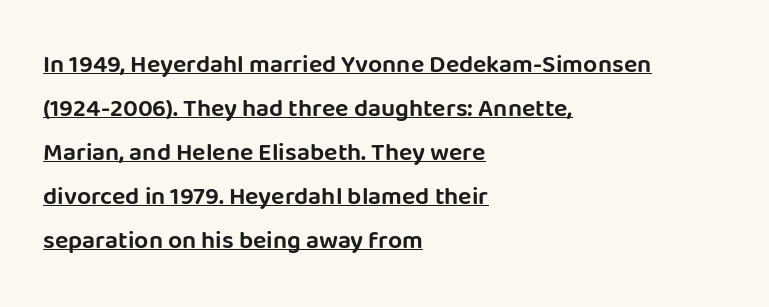
Q: Is the text italic (slanted)? A: No, it is upright.
Q: Is the text underlined? A: Yes.
Q: How is the paragraph aligned? A: Left-aligned.
Q: Is the spacing between letters normal or unusually wide? A: Normal.
